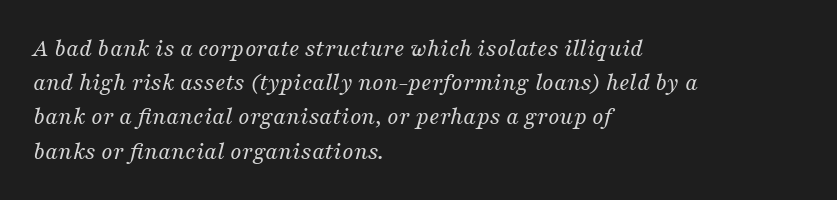
The image shows 25 px text type, italic (leaning right); set left-aligned, normal line spacing (1.37x), normal letter spacing, not underlined.
